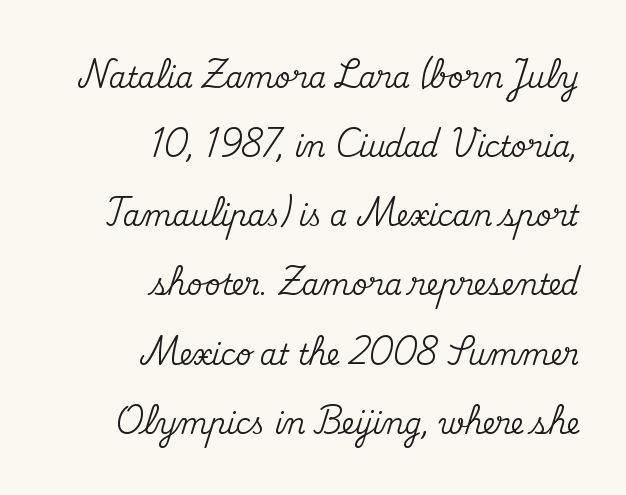
Quick note: interline space is abundant. Looks like regular typesetting: each glyph gets only the width it needs. Regarding serifs, this sample has them. One-word summary of the alignment: right. Descenders are the only things crossing below the line.
